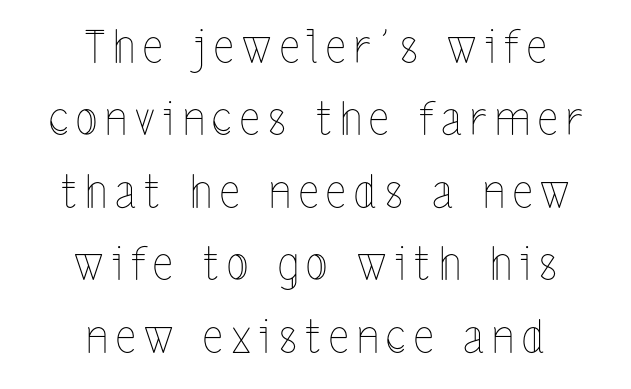
This block has exactly the height ordinary leading produces. The typesetter chose a symmetrical, centered arrangement here. The baseline area is clear. The font is comparable to plain body text, perhaps lighter. When letters stand straight like this, we call the style roman or upright.
